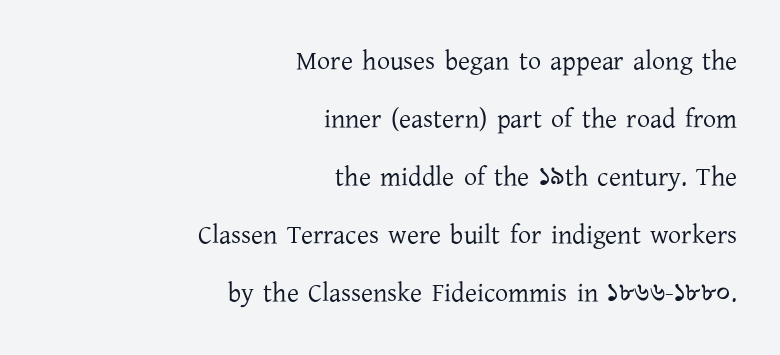
The image shows 26 px text type, upright; set right-aligned, loose line spacing (2.23x), normal letter spacing, not underlined.
